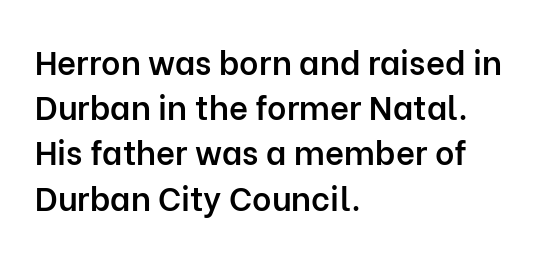
Q: Is the text bold? A: Semi-bold.
Q: Is the text italic (slanted)? A: No, it is upright.
Q: Is the typeface a serif or a sans-serif typeface? A: Sans-serif.
Q: Is the text underlined? A: No.
Q: How is the paragraph aligned? A: Left-aligned.
Q: Is the spacing between letters normal or unusually wide? A: Normal.
Q: Is the spacing between lines tight, normal or loose? A: Normal.
Q: Width (condensed, normal, or wide)? A: Normal.
Q: Stroke contrast? A: Low.
Q: x-height? A: Medium.
Q: Monospaced? A: No.
